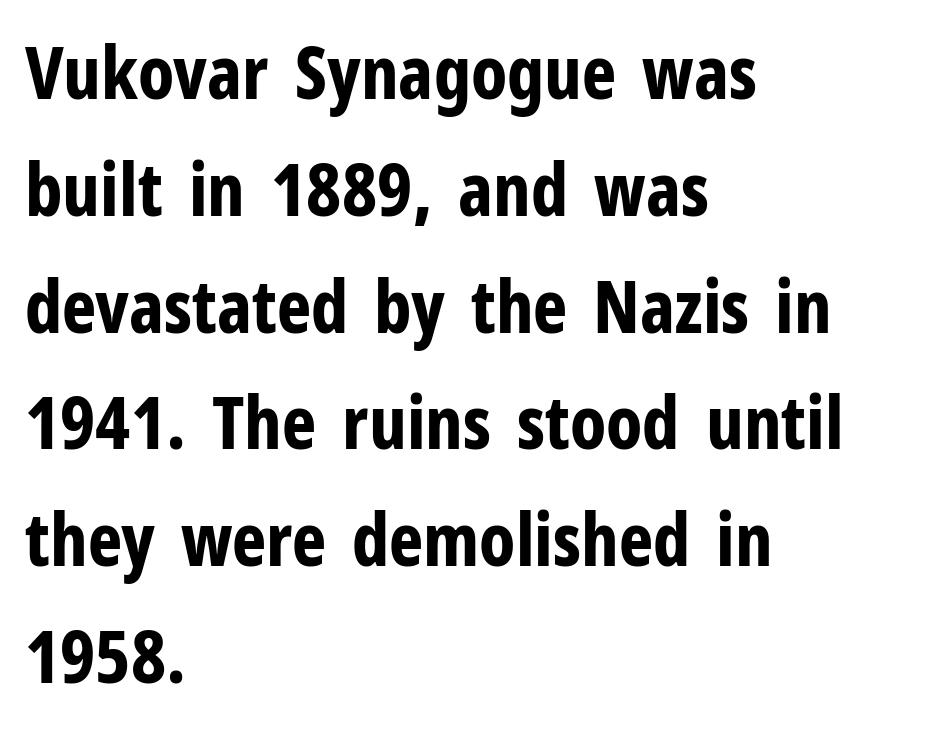
{"serif": "no", "italic": "no", "bold": "yes", "weight": "bold", "width": "condensed", "stroke_contrast": "low", "x_height": "medium", "monospaced": "no", "underline": "no", "align": "left", "line_spacing": "normal", "line_spacing_ratio": 1.6, "letter_spacing": "normal", "letter_spacing_em": 0.0, "glyph_px": 73}
